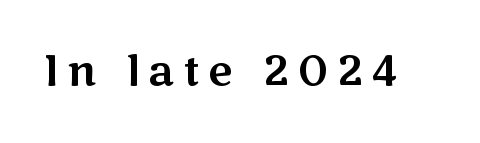
Q: Is the text italic (slanted)? A: No, it is upright.
Q: Is the typeface a serif or a sans-serif typeface? A: Sans-serif.
Q: Is the text underlined? A: No.
Q: Is the spacing between letters normal or unusually wide? A: Unusually wide.
Q: Width (condensed, normal, or wide)? A: Wide.
Q: Stroke contrast? A: Medium.
Q: x-height? A: Medium.
Q: Monospaced? A: No.
